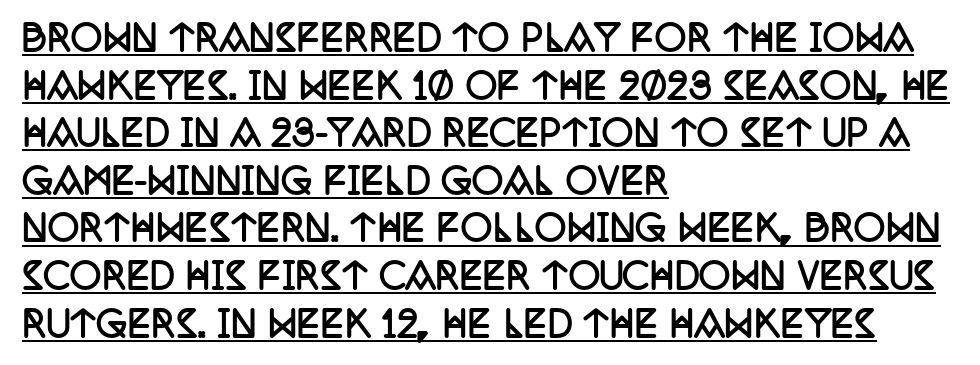
{"serif": "yes", "italic": "no", "bold": "yes", "weight": "semibold", "width": "condensed", "stroke_contrast": "low", "x_height": "large", "monospaced": "no", "underline": "yes", "align": "left", "line_spacing": "normal", "line_spacing_ratio": 1.36, "letter_spacing": "normal", "letter_spacing_em": 0.0, "glyph_px": 35}
